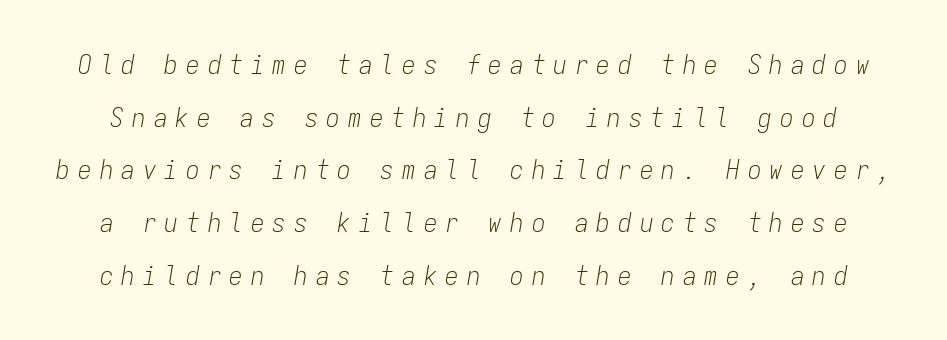
The image shows 27 px text type, italic (leaning right); set loose line spacing (1.95x), unusually wide letter spacing (+0.3 em), not underlined.
